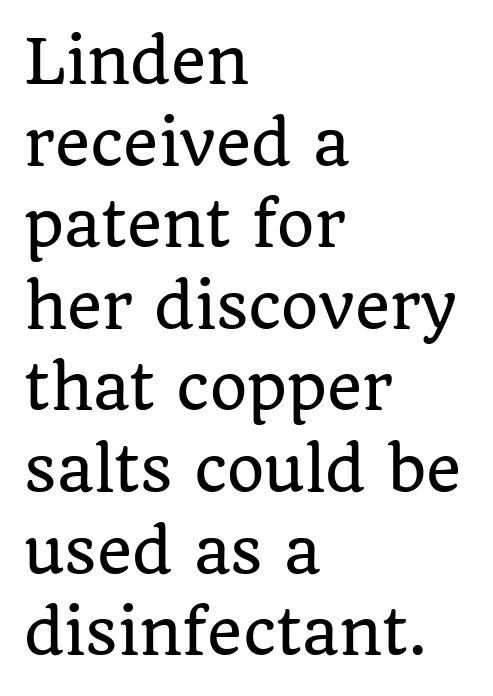
Q: Is the text italic (slanted)? A: No, it is upright.
Q: Is the typeface a serif or a sans-serif typeface? A: Serif.
Q: Is the text underlined? A: No.
Q: How is the paragraph aligned? A: Left-aligned.
Q: Is the spacing between letters normal or unusually wide? A: Normal.
Q: Is the spacing between lines tight, normal or loose? A: Normal.
Q: Width (condensed, normal, or wide)? A: Normal.
Q: Stroke contrast? A: Low.
Q: x-height? A: Large.
Q: Monospaced? A: No.
